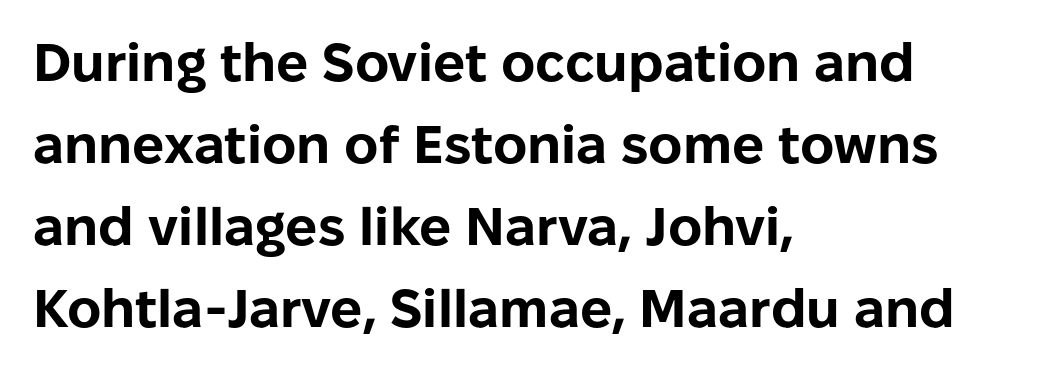
The image shows 53 px bold sans-serif type, upright; set left-aligned, normal line spacing (1.55x), normal letter spacing, not underlined; low stroke contrast and a medium x-height.
